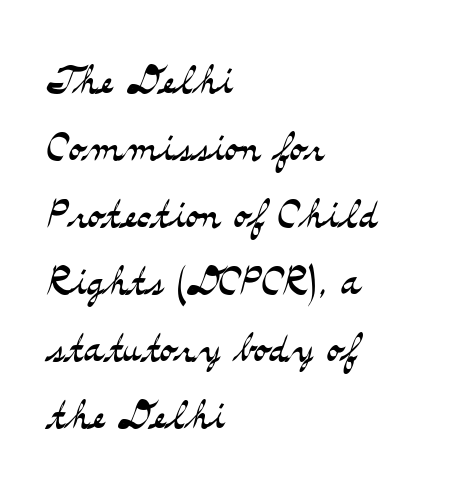
The image shows 54 px light, wide serif type; set left-aligned, line spacing 1.24x, normal letter spacing, not underlined; medium stroke contrast and a small x-height.
